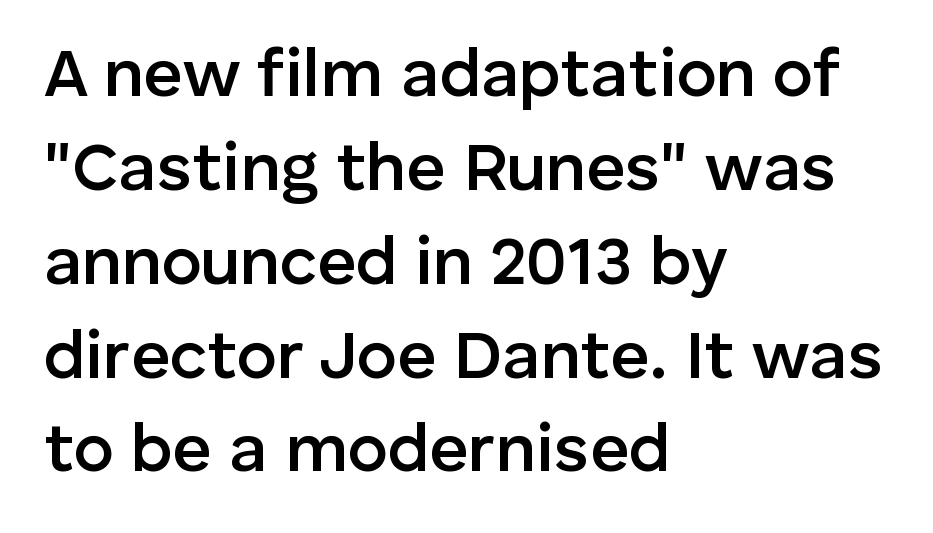
{"serif": "no", "italic": "no", "bold": "semi", "weight": "semibold", "width": "normal", "stroke_contrast": "low", "x_height": "medium", "monospaced": "no", "underline": "no", "align": "left", "line_spacing": "normal", "line_spacing_ratio": 1.38, "letter_spacing": "normal", "letter_spacing_em": 0.0, "glyph_px": 68}
